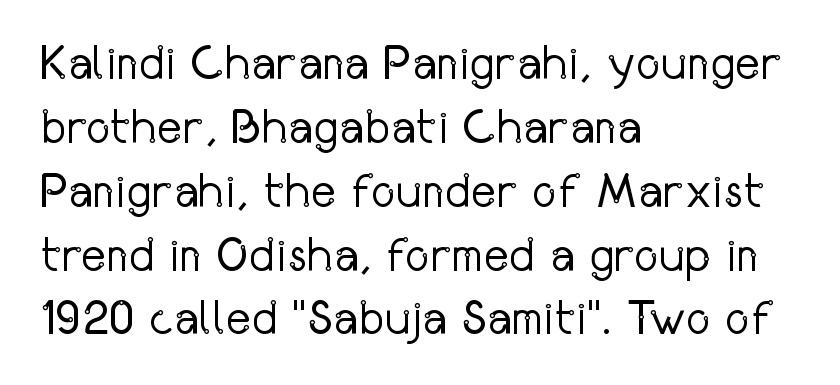
Does extra space separate the letters? No, they use regular spacing. Each stroke keeps to a modest, everyday thickness or less. The rendering uses natural spacing where letterforms have individual widths. Does the copy run flush right? No — it runs flush left. Descenders are the only things crossing below the line. Nope, no serifs anywhere on these letters.
